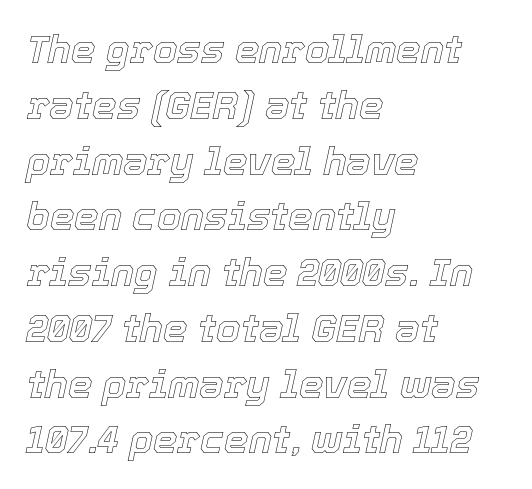
{"italic": "yes", "lean": "right", "slant_degrees": 12, "width": "normal", "x_height": "medium", "monospaced": "no", "underline": "no", "align": "left", "line_spacing": "normal", "line_spacing_ratio": 1.43, "letter_spacing": "normal", "letter_spacing_em": 0.0, "glyph_px": 39}
